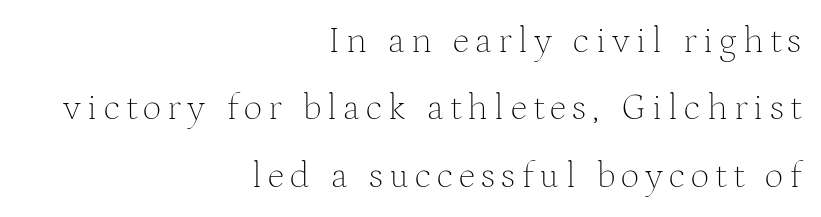
The image shows 37 px thin serif type, upright; set right-aligned, line spacing 1.82x, not underlined; medium stroke contrast and a medium x-height.
